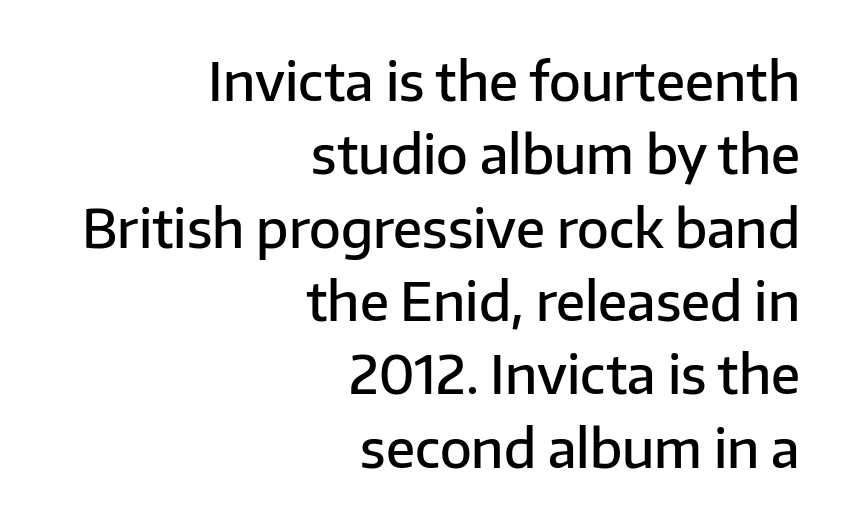
Q: Is the text bold? A: Semi-bold.
Q: Is the text italic (slanted)? A: No, it is upright.
Q: Is the typeface a serif or a sans-serif typeface? A: Sans-serif.
Q: Is the text underlined? A: No.
Q: How is the paragraph aligned? A: Right-aligned.
Q: Is the spacing between letters normal or unusually wide? A: Normal.
Q: Is the spacing between lines tight, normal or loose? A: Normal.
Q: Width (condensed, normal, or wide)? A: Normal.
Q: Stroke contrast? A: Low.
Q: x-height? A: Medium.
Q: Monospaced? A: No.
